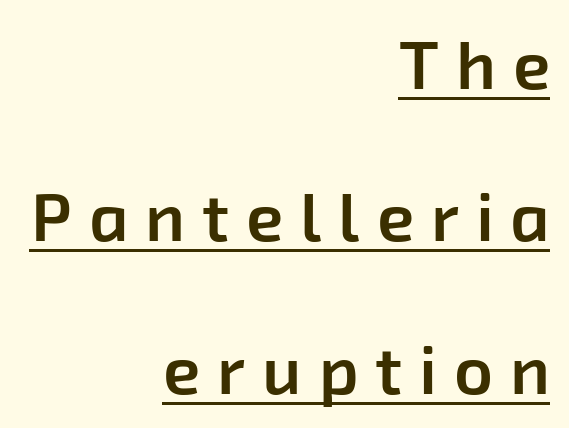
{"serif": "no", "bold": "semi", "weight": "semibold", "width": "normal", "stroke_contrast": "low", "x_height": "medium", "monospaced": "no", "underline": "yes", "align": "right", "line_spacing": "loose", "line_spacing_ratio": 2.24, "letter_spacing": "wide", "letter_spacing_em": 0.25, "glyph_px": 68}
